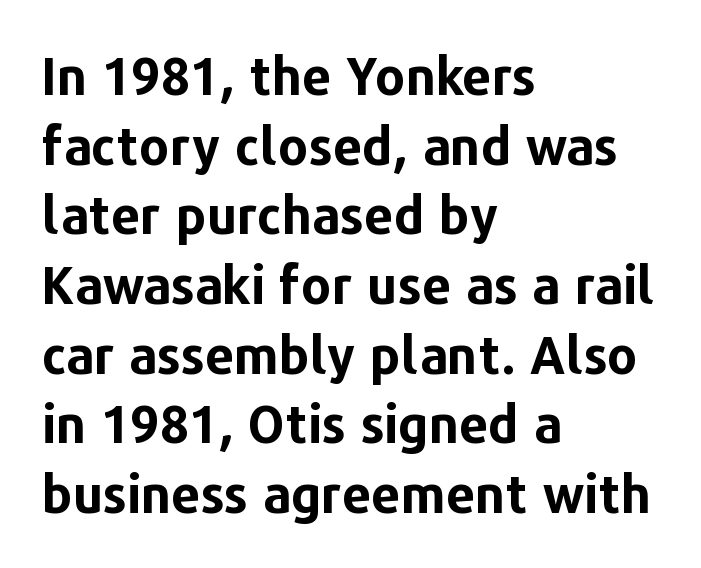
The lines in this sample share a left origin and differ only in where they stop. Type style note: lacks serifs. Honestly, the row spacing looks completely unremarkable. Nope, not italic — everything's standing straight. This rendering leaves character spacing at its baseline value.
